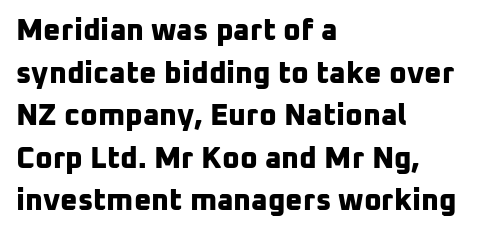
Q: Is the text bold? A: Yes.
Q: Is the typeface a serif or a sans-serif typeface? A: Sans-serif.
Q: Is the text underlined? A: No.
Q: How is the paragraph aligned? A: Left-aligned.
Q: Is the spacing between letters normal or unusually wide? A: Normal.
Q: Is the spacing between lines tight, normal or loose? A: Normal.
Q: Width (condensed, normal, or wide)? A: Normal.
Q: Stroke contrast? A: Low.
Q: x-height? A: Medium.
Q: Monospaced? A: No.
